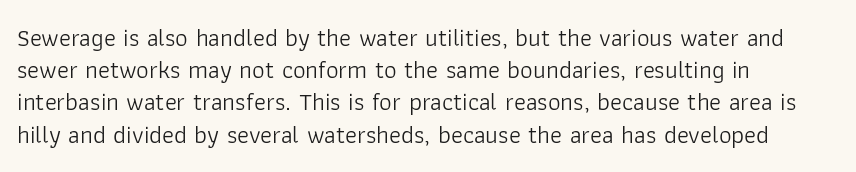
The image shows 25 px text type, upright; set left-aligned, normal line spacing (1.29x), normal letter spacing, not underlined.
